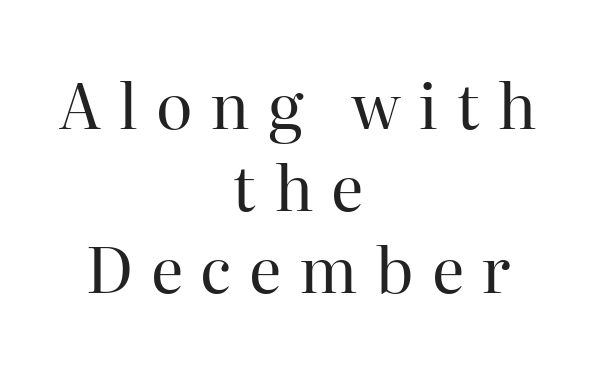
Do the letters lean? They stand straight. In terms of letterspacing, this is a distinctly airy, spread setting. Weight: regular or lighter. The typeface chosen for these lines features serifs. Each letter keeps its own natural width here, so spacing adapts to shape.
